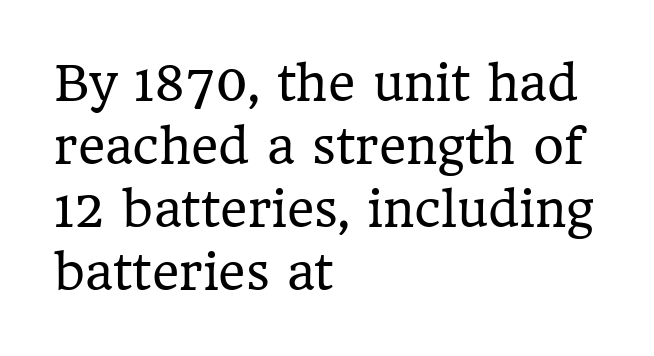
Ascenders rise straight up at ninety degrees. This sample is left-justified, so line endings fall wherever the words run out. Heaviness? Minimal to ordinary, like unemphasized prose. Note the varied advance widths — an 'i' is clearly narrower than an 'm'.
